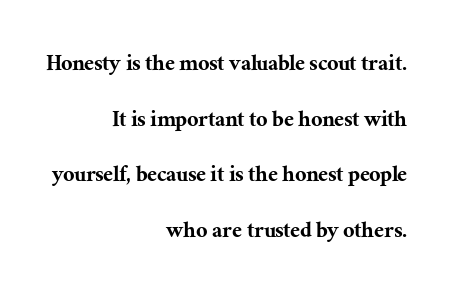
The gap between lines stays unmarked. Leading is clearly above the norm, producing a sparse column. A student would call this right alignment; a typographer would say flush right, rag left. Ordinary non-slanted type is in use.
